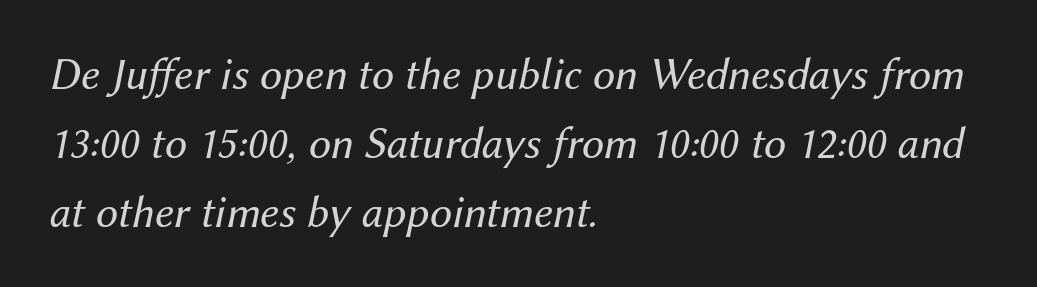
The image shows 45 px regular-weight type, italic (leaning right); set left-aligned, normal line spacing (1.53x), normal letter spacing, not underlined; medium stroke contrast and a medium x-height.
